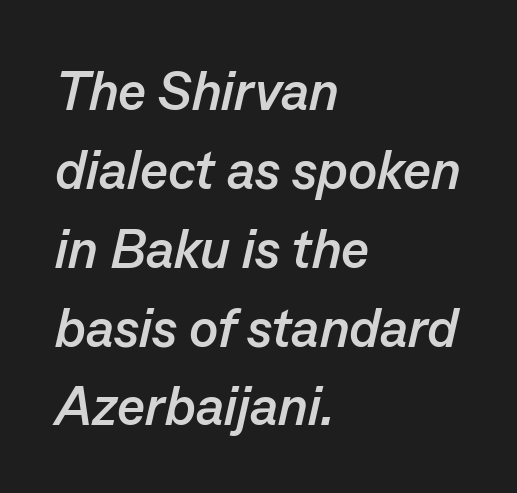
The image shows 54 px semibold type, italic (leaning right); set left-aligned, normal line spacing (1.46x), normal letter spacing, not underlined; low stroke contrast and a medium x-height.
